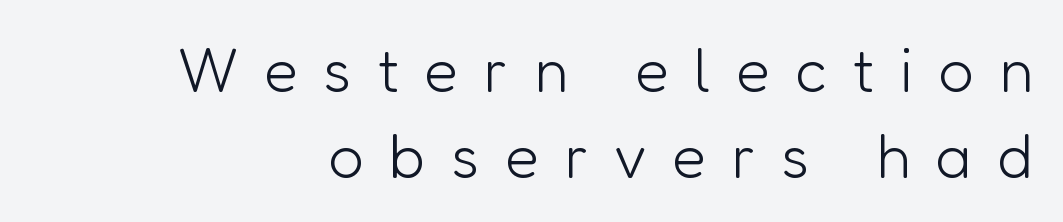
{"serif": "no", "italic": "no", "bold": "no", "weight": "light", "width": "normal", "stroke_contrast": "low", "x_height": "medium", "monospaced": "no", "underline": "no", "line_spacing": "normal", "line_spacing_ratio": 1.38, "letter_spacing": "wide", "letter_spacing_em": 0.41, "glyph_px": 62}
